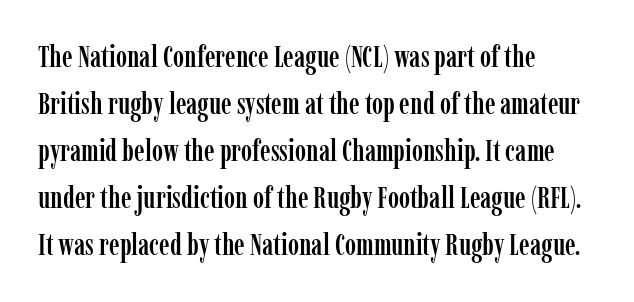
The image shows 30 px condensed serif type, upright; set left-aligned, normal line spacing (1.57x), normal letter spacing, not underlined; low stroke contrast and a medium x-height.
